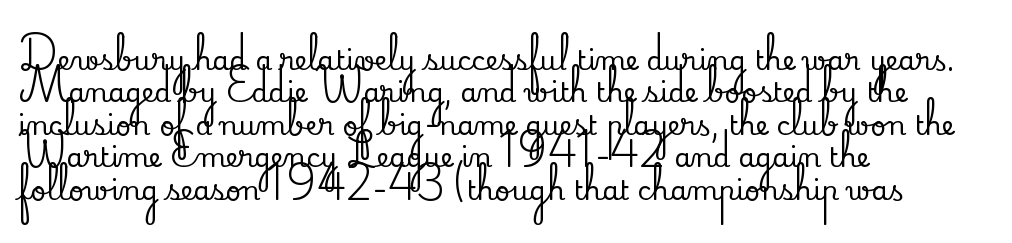
The image shows 27 px text type, upright; set left-aligned, line spacing 1.2x, normal letter spacing, not underlined.
